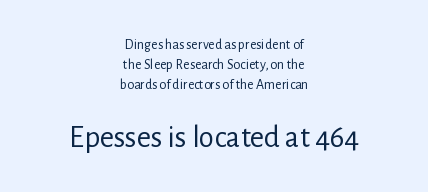
The image shows 31 px regular-weight sans-serif type, upright; set centered, normal line spacing (1.44x), normal letter spacing, not underlined; the second (bottom) block is 2.21x larger; low stroke contrast and a medium x-height.
